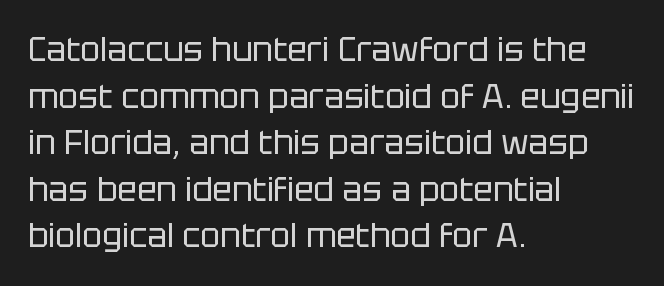
A typesetter would call this proportional, since set widths differ per character. Regular leading. A quiet, ordinary-to-light weight characterises the typeface. Quick note: not italic, upright. Tracking here is standard; glyphs follow each other at the usual distance. The text was rendered using a sans face with plain stroke endings.
